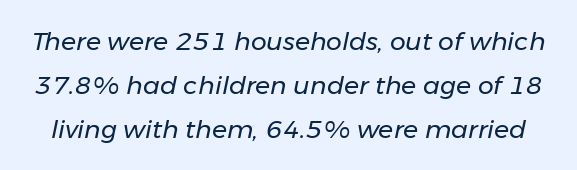
The image shows 25 px text type, italic (leaning right); set line spacing 1.76x, normal letter spacing, not underlined.
